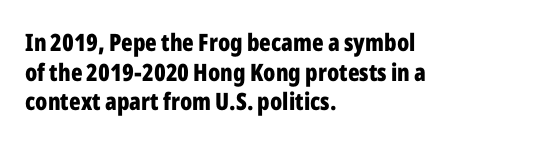
Nobody drew a line under any word here. The lettering stays uniformly vertical, giving the passage a roman look. Each word holds together tightly as a unit, with standard inter-letter gaps. A student would call this left alignment; a typographer would say flush left, rag right. Typographic density is high because the face is bold.
